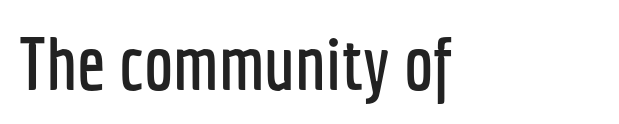
Short note: letters normally spaced. These lines are composed in type without serifs. Alignment: flush left. Quick note: not italic, upright. Unmarked baselines from the first word to the last. Proportional: the letters do not fall into vertical columns.
